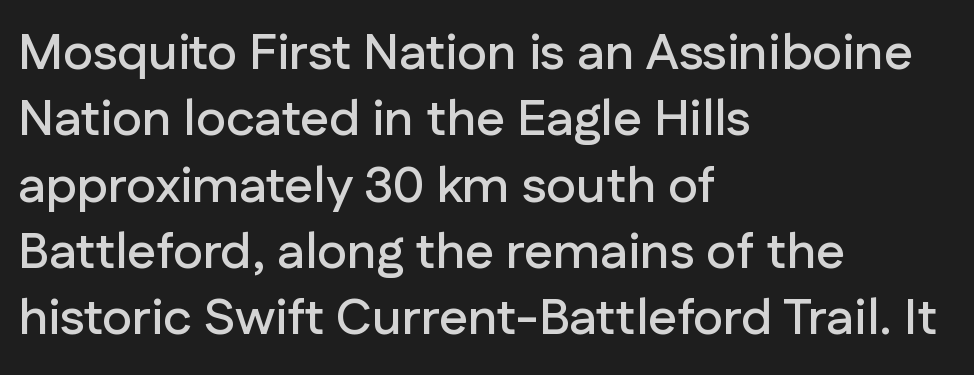
Q: Is the text italic (slanted)? A: No, it is upright.
Q: Is the typeface a serif or a sans-serif typeface? A: Sans-serif.
Q: Is the text underlined? A: No.
Q: How is the paragraph aligned? A: Left-aligned.
Q: Is the spacing between letters normal or unusually wide? A: Normal.
Q: Is the spacing between lines tight, normal or loose? A: Normal.
Q: Width (condensed, normal, or wide)? A: Normal.
Q: Stroke contrast? A: Low.
Q: x-height? A: Medium.
Q: Monospaced? A: No.
